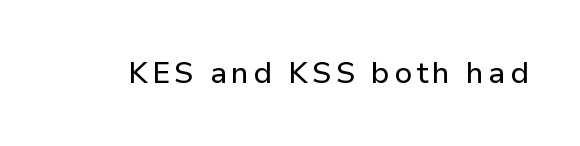
Q: Is the text italic (slanted)? A: No, it is upright.
Q: Is the typeface a serif or a sans-serif typeface? A: Sans-serif.
Q: Is the text underlined? A: No.
Q: Width (condensed, normal, or wide)? A: Normal.
Q: Stroke contrast? A: Low.
Q: x-height? A: Medium.
Q: Monospaced? A: No.
